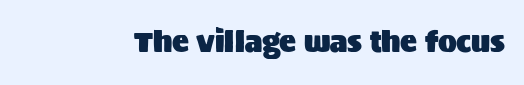
{"serif": "no", "italic": "no", "width": "normal", "stroke_contrast": "medium", "x_height": "large", "monospaced": "no", "underline": "no", "letter_spacing": "normal", "letter_spacing_em": 0.0, "glyph_px": 28}
